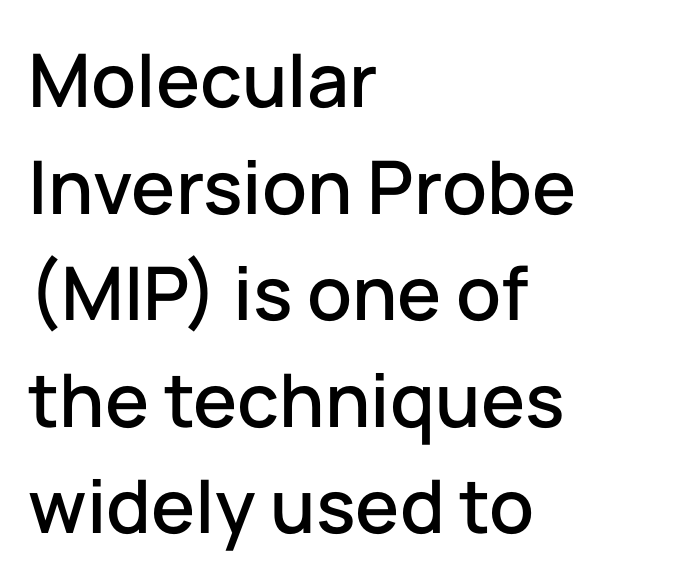
The line texture is even and compact thanks to regular tracking. Upright lettering throughout. The designer left line spacing at the default. Typeset ragged right — the left edge is the straight one. The typeface chosen for these lines omits serifs. Beneath every word, the page is bare.
